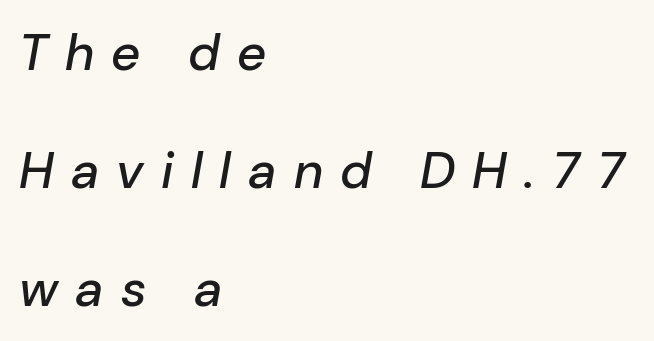
{"italic": "yes", "lean": "right", "slant_degrees": 10, "width": "normal", "stroke_contrast": "low", "x_height": "medium", "monospaced": "no", "underline": "no", "align": "left", "line_spacing": "loose", "line_spacing_ratio": 2.31, "letter_spacing": "wide", "letter_spacing_em": 0.34, "glyph_px": 51}
